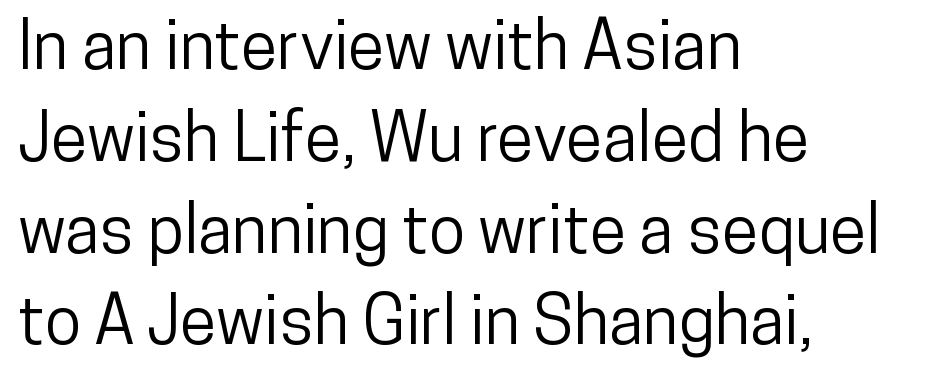
Q: Is the text italic (slanted)? A: No, it is upright.
Q: Is the typeface a serif or a sans-serif typeface? A: Sans-serif.
Q: Is the text underlined? A: No.
Q: How is the paragraph aligned? A: Left-aligned.
Q: Is the spacing between letters normal or unusually wide? A: Normal.
Q: Is the spacing between lines tight, normal or loose? A: Normal.
Q: Width (condensed, normal, or wide)? A: Condensed.
Q: Stroke contrast? A: Low.
Q: x-height? A: Medium.
Q: Monospaced? A: No.
